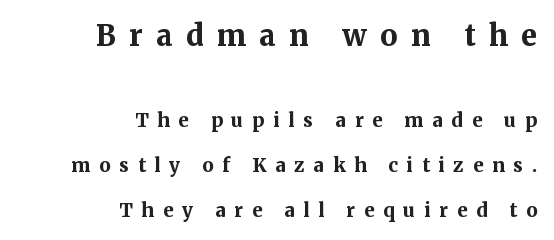
The image shows 29 px bold serif type, upright; set right-aligned, loose line spacing (2.35x), unusually wide letter spacing (+0.46 em), not underlined; the first (top) block is 1.53x larger; medium stroke contrast and a medium x-height.
